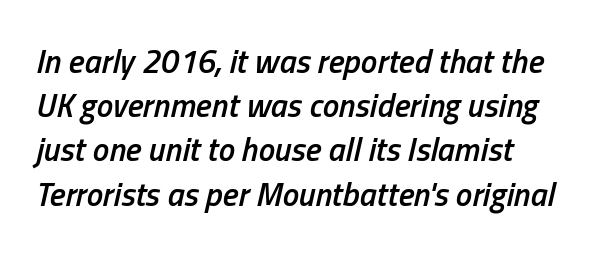
Descender tails drop into unmarked territory. Style check: oblique. Notice the strokes are somewhat thickened but not fully heavy: this is a semibold. The rendering uses a moderate line-height, typical for paragraphs.
